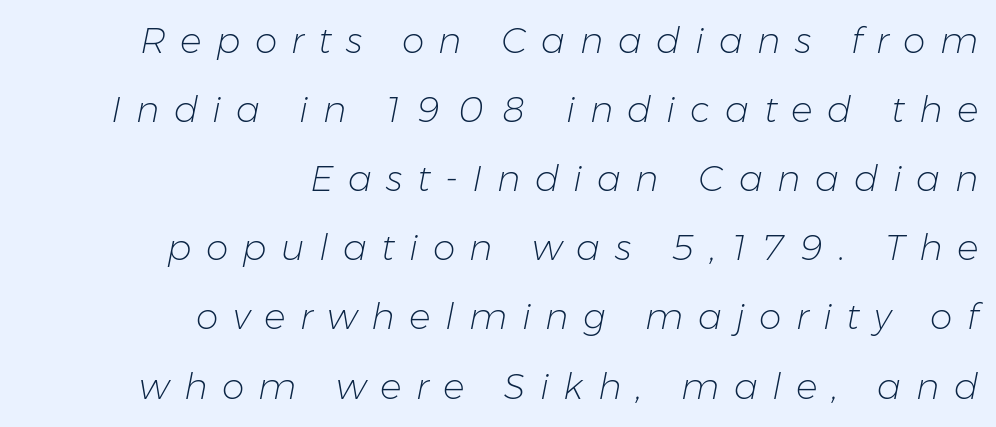
Q: Is the text bold? A: No.
Q: Is the text italic (slanted)? A: Yes, it leans right by about 11 degrees.
Q: Is the text underlined? A: No.
Q: How is the paragraph aligned? A: Right-aligned.
Q: Is the spacing between letters normal or unusually wide? A: Unusually wide.
Q: Is the spacing between lines tight, normal or loose? A: Loose.
Q: Width (condensed, normal, or wide)? A: Normal.
Q: Stroke contrast? A: Low.
Q: x-height? A: Medium.
Q: Monospaced? A: No.
